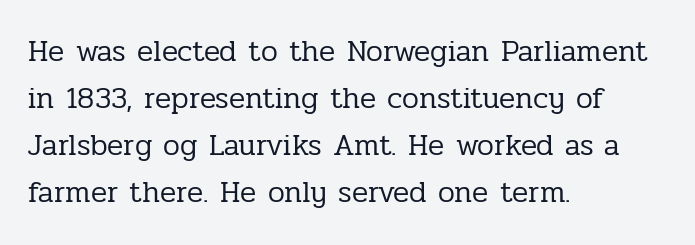
Q: Is the text bold? A: No.
Q: Is the text italic (slanted)? A: No, it is upright.
Q: Is the typeface a serif or a sans-serif typeface? A: Serif.
Q: Is the text underlined? A: No.
Q: How is the paragraph aligned? A: Left-aligned.
Q: Is the spacing between letters normal or unusually wide? A: Normal.
Q: Is the spacing between lines tight, normal or loose? A: Normal.
Q: Width (condensed, normal, or wide)? A: Normal.
Q: Stroke contrast? A: Low.
Q: x-height? A: Medium.
Q: Monospaced? A: No.
